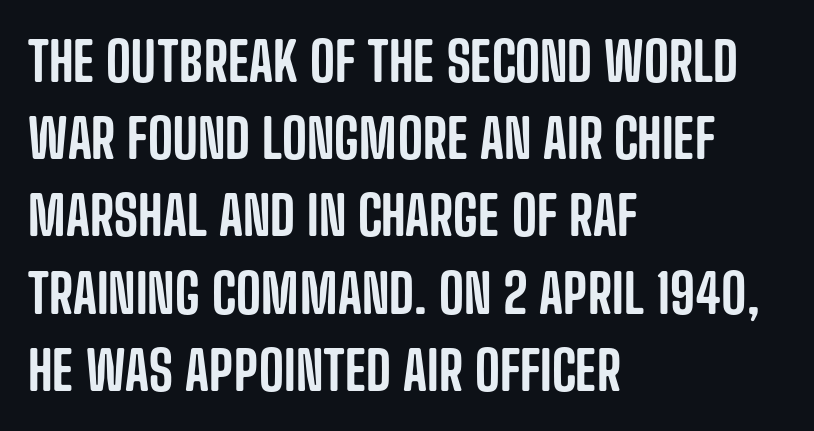
{"serif": "no", "italic": "no", "width": "condensed", "stroke_contrast": "low", "x_height": "large", "monospaced": "no", "underline": "no", "align": "left", "line_spacing": "normal", "line_spacing_ratio": 1.43, "letter_spacing": "normal", "letter_spacing_em": 0.0, "glyph_px": 54}
